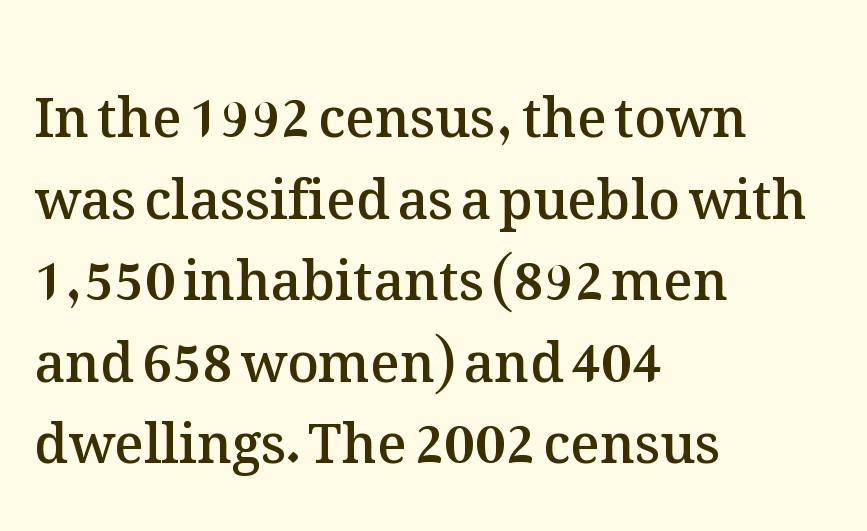
{"italic": "no", "bold": "semi", "weight": "semibold", "width": "normal", "stroke_contrast": "medium", "x_height": "medium", "monospaced": "no", "underline": "no", "align": "left", "line_spacing": "normal", "line_spacing_ratio": 1.51, "letter_spacing": "normal", "letter_spacing_em": 0.0, "glyph_px": 54}
